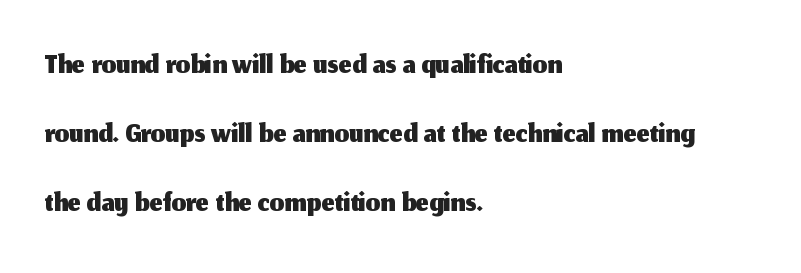
{"serif": "no", "italic": "no", "width": "normal", "stroke_contrast": "medium", "x_height": "medium", "monospaced": "no", "underline": "no", "align": "left", "line_spacing": "normal", "line_spacing_ratio": 1.5, "letter_spacing": "normal", "letter_spacing_em": 0.0, "glyph_px": 46}
